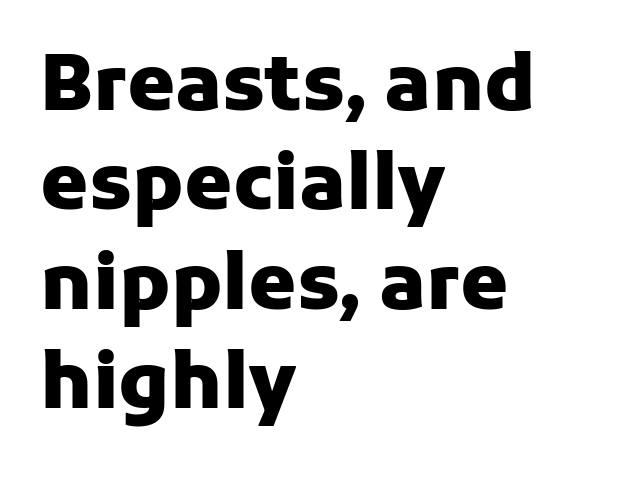
{"serif": "no", "italic": "no", "bold": "yes", "weight": "heavy", "width": "normal", "stroke_contrast": "low", "x_height": "medium", "monospaced": "no", "underline": "no", "align": "left", "line_spacing": "normal", "line_spacing_ratio": 1.29, "letter_spacing": "normal", "letter_spacing_em": 0.0, "glyph_px": 77}
